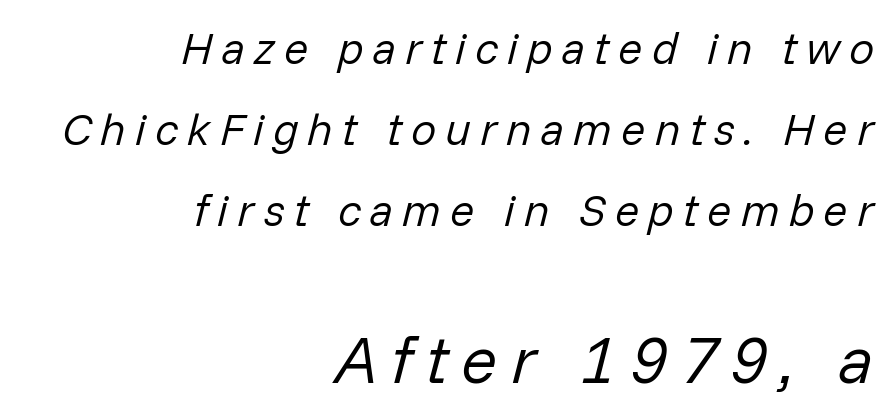
Q: Is the text bold? A: No.
Q: Is the text italic (slanted)? A: Yes, it leans right by about 14 degrees.
Q: Is the text underlined? A: No.
Q: How is the paragraph aligned? A: Right-aligned.
Q: Is the spacing between letters normal or unusually wide? A: Unusually wide.
Q: Which block of text is set in a larger size, the first (top) or the second (bottom)? A: The second (bottom) one.
Q: Width (condensed, normal, or wide)? A: Normal.
Q: Stroke contrast? A: Low.
Q: x-height? A: Medium.
Q: Monospaced? A: No.
